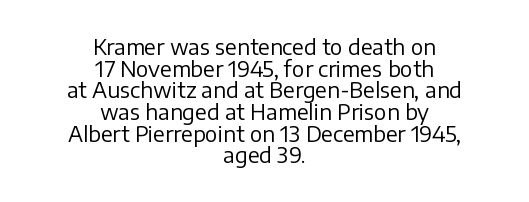
Q: Is the text bold? A: No.
Q: Is the text italic (slanted)? A: No, it is upright.
Q: Is the text underlined? A: No.
Q: How is the paragraph aligned? A: Centered.
Q: Is the spacing between letters normal or unusually wide? A: Normal.
Q: Is the spacing between lines tight, normal or loose? A: Tight.
